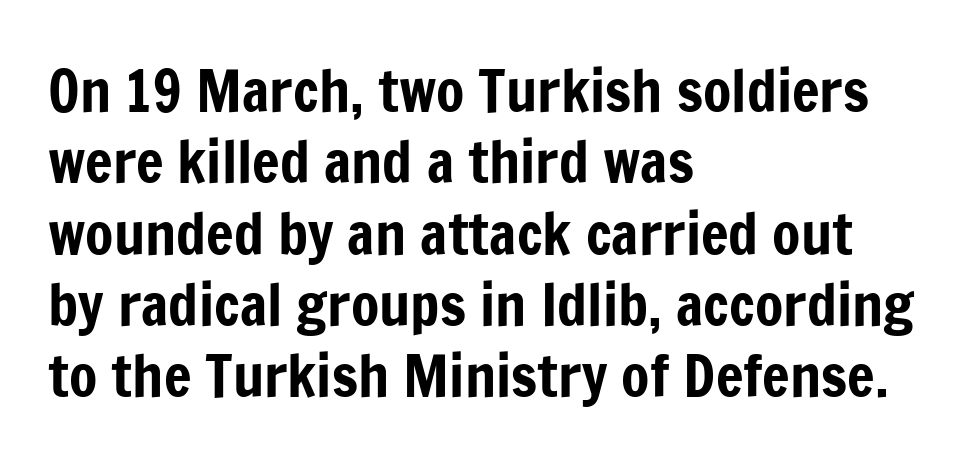
Just letters on the line, the space beneath them empty. Tracking here is standard; glyphs follow each other at the usual distance. Serifs: no, the terminals of the letterforms are clean. This sample has the flowing, uneven cadence of proportional lettering. Ordinary non-slanted type is in use.
